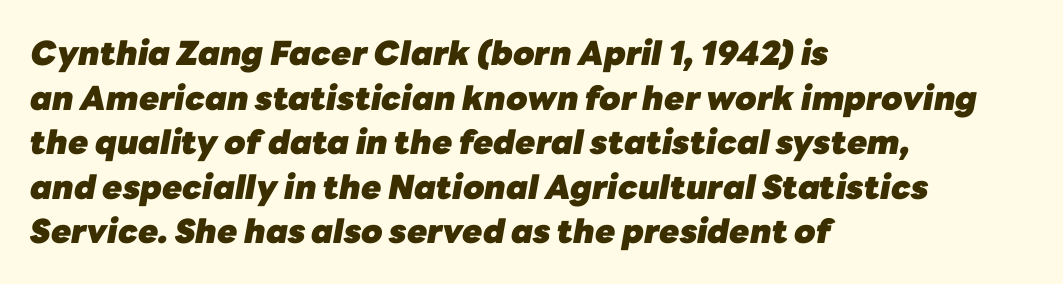
Q: Is the text bold? A: Yes.
Q: Is the text italic (slanted)? A: Yes, it leans right by about 10 degrees.
Q: Is the text underlined? A: No.
Q: How is the paragraph aligned? A: Left-aligned.
Q: Is the spacing between letters normal or unusually wide? A: Normal.
Q: Is the spacing between lines tight, normal or loose? A: Normal.
Q: Width (condensed, normal, or wide)? A: Normal.
Q: Stroke contrast? A: Low.
Q: x-height? A: Medium.
Q: Monospaced? A: No.
